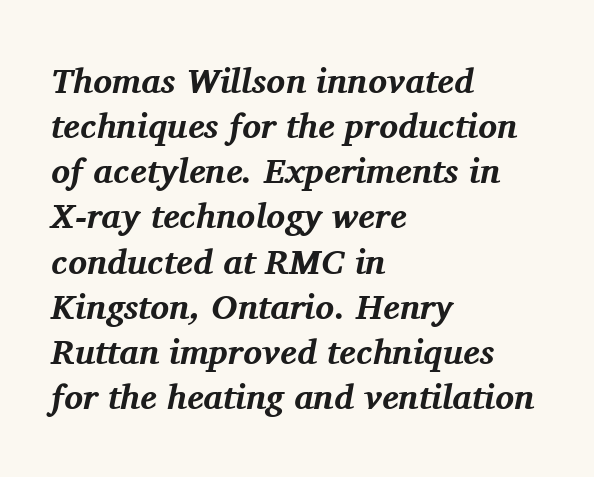
The image shows 35 px bold serif type, italic (leaning right); set left-aligned, normal line spacing (1.29x), normal letter spacing, not underlined; medium stroke contrast and a medium x-height.
